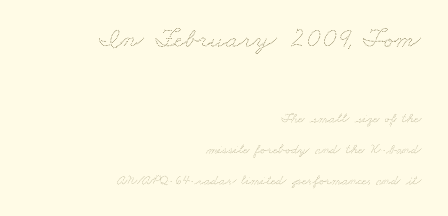
{"bold": "no", "weight": "thin", "width": "wide", "stroke_contrast": "medium", "x_height": "small", "monospaced": "no", "underline": "no", "align": "right", "line_spacing": "loose", "line_spacing_ratio": 2.22, "letter_spacing": "normal", "letter_spacing_em": 0.0, "larger_block": "first", "size_ratio": 2.0, "glyph_px": 28}
